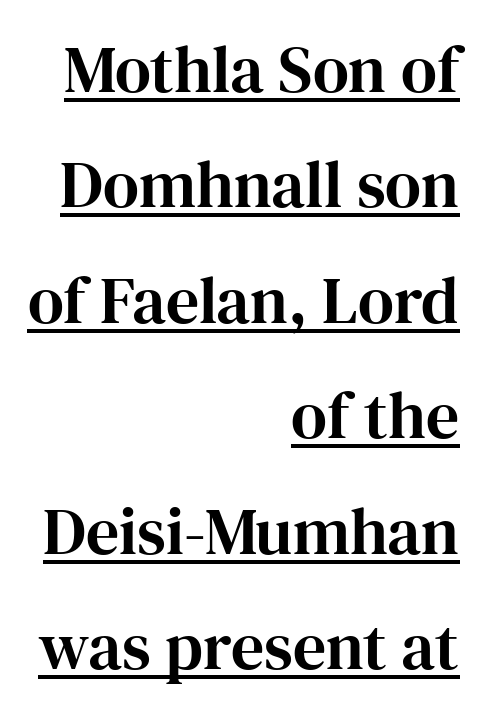
Q: Is the text italic (slanted)? A: No, it is upright.
Q: Is the typeface a serif or a sans-serif typeface? A: Serif.
Q: Is the text underlined? A: Yes.
Q: How is the paragraph aligned? A: Right-aligned.
Q: Is the spacing between letters normal or unusually wide? A: Normal.
Q: Width (condensed, normal, or wide)? A: Normal.
Q: Stroke contrast? A: High.
Q: x-height? A: Medium.
Q: Monospaced? A: No.
